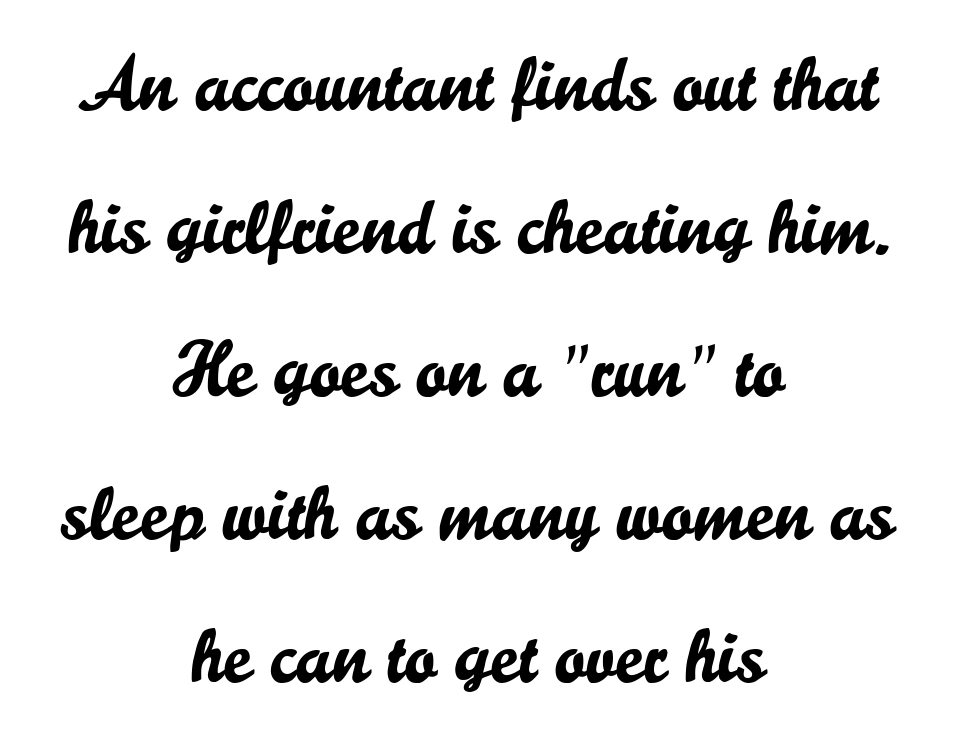
{"serif": "no", "width": "normal", "stroke_contrast": "low", "x_height": "small", "monospaced": "no", "underline": "no", "align": "center", "line_spacing_ratio": 1.88, "letter_spacing": "normal", "letter_spacing_em": 0.0, "glyph_px": 76}
